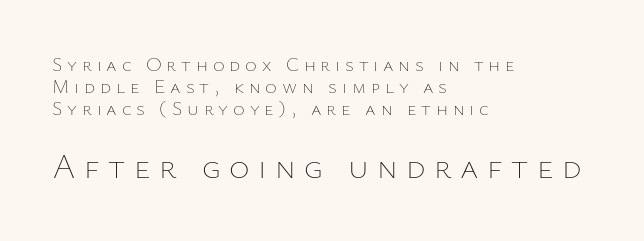
This is roman type, the default non-slanted kind. You get the small type first, then a jump to larger type. Reading down the block, your eye returns to a fixed left position each line. Compared with typical paragraphs, the rows here are closer together.
